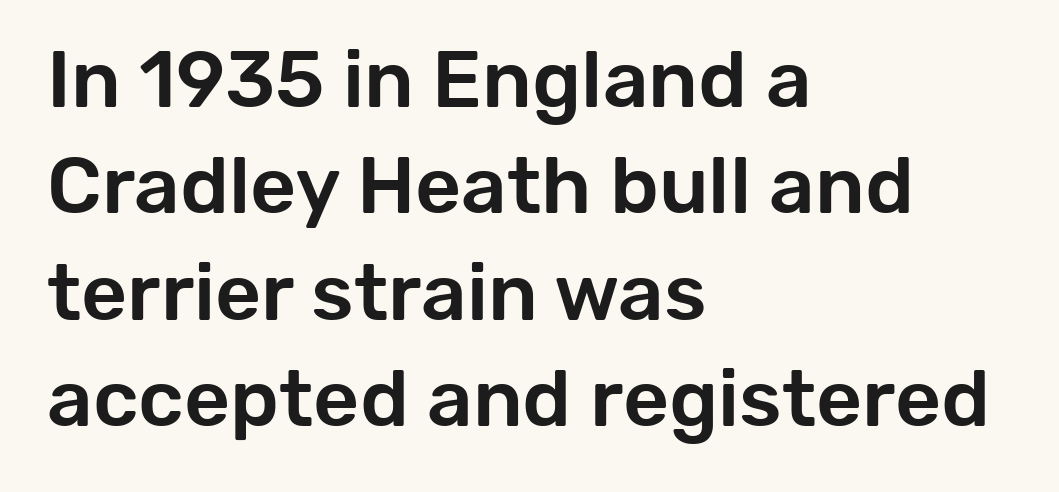
Has an underline been added? It has not. Each line starts at the same left margin while the right side varies. The letters stand straight up with perfectly vertical stems. Notice how descenders clear the ascenders below comfortably — that's standard leading.
